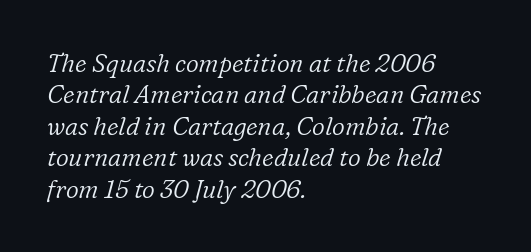
The image shows 25 px text type, italic (leaning right); set left-aligned, normal line spacing (1.26x), normal letter spacing, not underlined.
